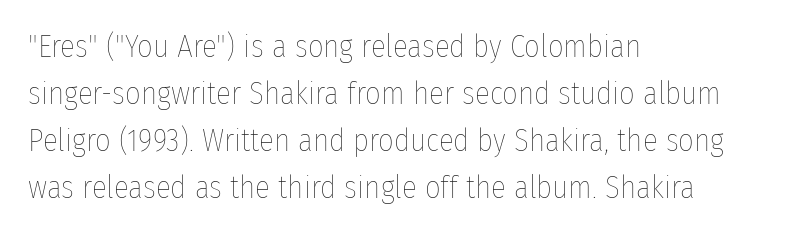
Has an underline been added? It has not. You could not count columns in this text — the font is proportionally spaced. Evenly set lines give the paragraph a standard silhouette. Glyph-to-glyph distance matches everyday printed text. Posture: upright roman. The compositor pushed each line to the left boundary.
